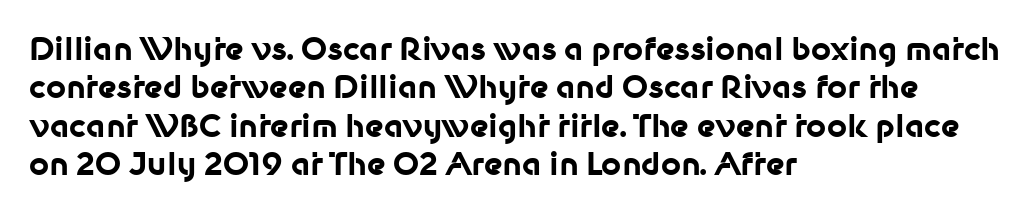
Q: Is the text bold? A: Yes.
Q: Is the text italic (slanted)? A: No, it is upright.
Q: Is the typeface a serif or a sans-serif typeface? A: Sans-serif.
Q: Is the text underlined? A: No.
Q: How is the paragraph aligned? A: Left-aligned.
Q: Is the spacing between letters normal or unusually wide? A: Normal.
Q: Width (condensed, normal, or wide)? A: Normal.
Q: Stroke contrast? A: Low.
Q: x-height? A: Medium.
Q: Monospaced? A: No.
